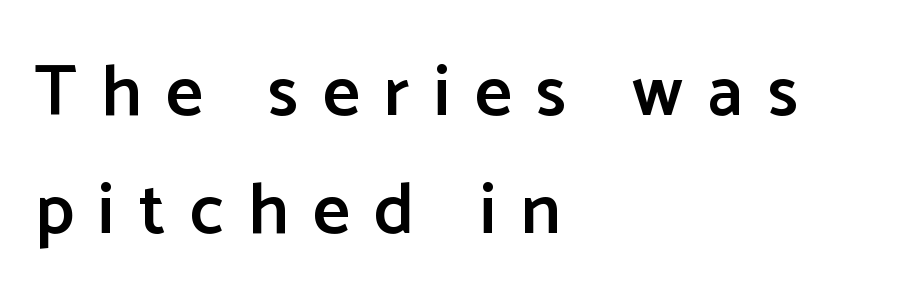
{"serif": "no", "italic": "no", "bold": "semi", "weight": "semibold", "width": "normal", "stroke_contrast": "low", "x_height": "medium", "monospaced": "no", "underline": "no", "align": "left", "line_spacing": "normal", "line_spacing_ratio": 1.64, "letter_spacing": "wide", "letter_spacing_em": 0.34, "glyph_px": 72}
